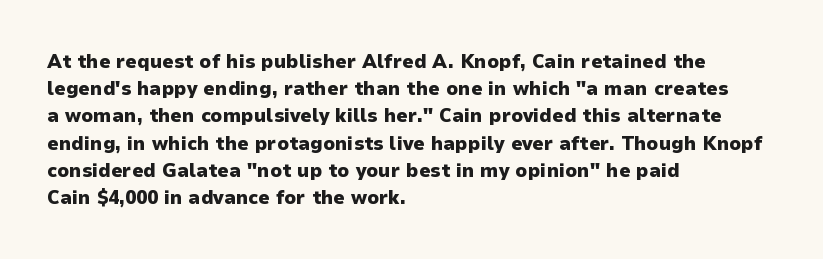
The image shows 20 px bold type, upright; set left-aligned, normal line spacing (1.36x), normal letter spacing, not underlined.
